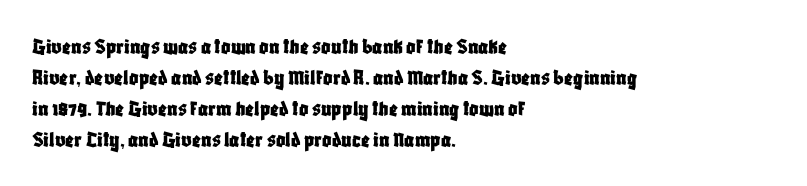
Q: Is the text italic (slanted)? A: No, it is upright.
Q: Is the text underlined? A: No.
Q: How is the paragraph aligned? A: Left-aligned.
Q: Is the spacing between letters normal or unusually wide? A: Normal.
Q: Is the spacing between lines tight, normal or loose? A: Normal.
